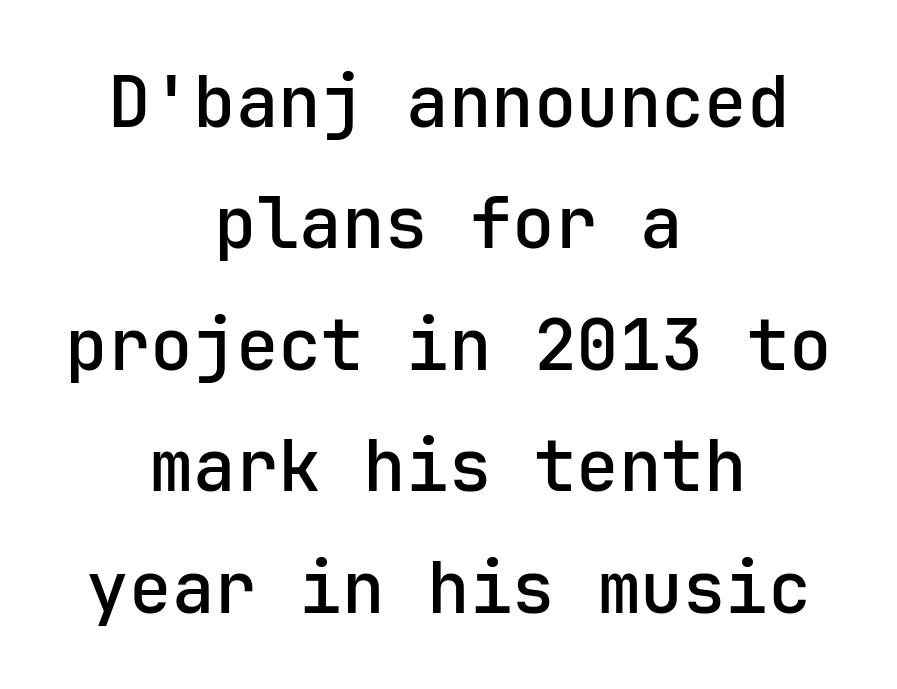
{"serif": "no", "italic": "no", "bold": "semi", "weight": "semibold", "width": "normal", "stroke_contrast": "low", "x_height": "medium", "underline": "no", "align": "center", "line_spacing_ratio": 1.71, "letter_spacing": "normal", "letter_spacing_em": 0.0, "glyph_px": 71}
